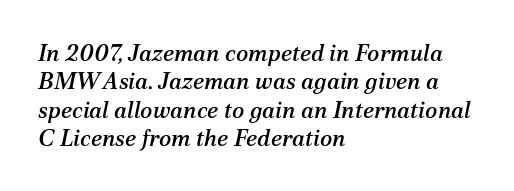
Check the space under the baseline: it is left empty. In terms of letterspacing, this is plain default setting. The axis of the letterforms is tilted away from vertical. Horizontal alignment here is leftward, the default for most running prose.
